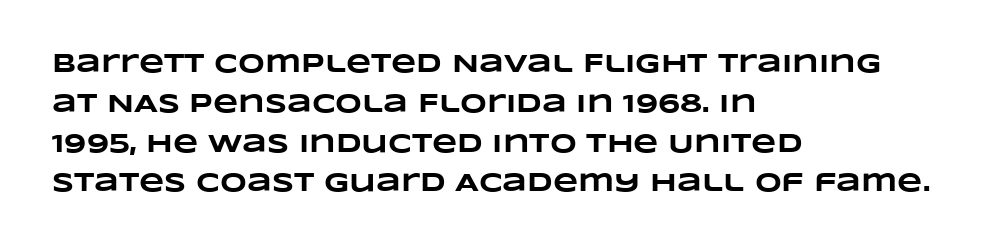
The image shows 26 px bold type; set left-aligned, normal line spacing (1.53x), normal letter spacing, not underlined.
